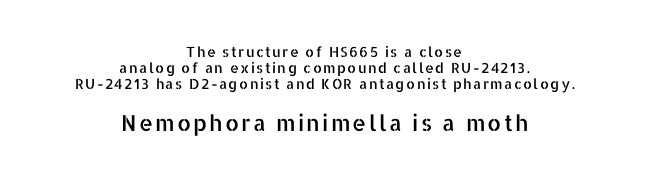
{"italic": "no", "underline": "no", "align": "center", "line_spacing": "tight", "line_spacing_ratio": 1.15, "larger_block": "second", "size_ratio": 1.57, "glyph_px": 22}
